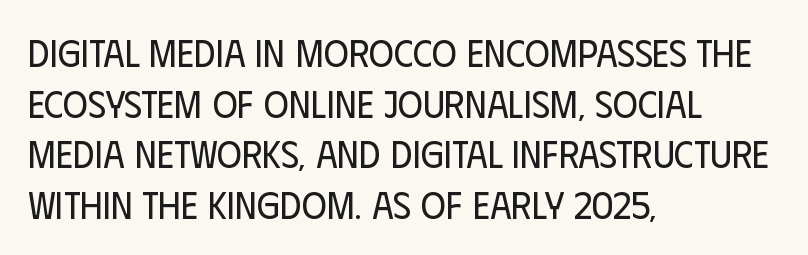
Regarding serifs, this sample does without them. Leftover space on each line is placed entirely after the last word. Tracking value appears to be zero — textbook default spacing. Any mark beneath the type? The region is blank. Notice how the stems are strictly vertical — no italics here. Proportional: the letters do not fall into vertical columns.
